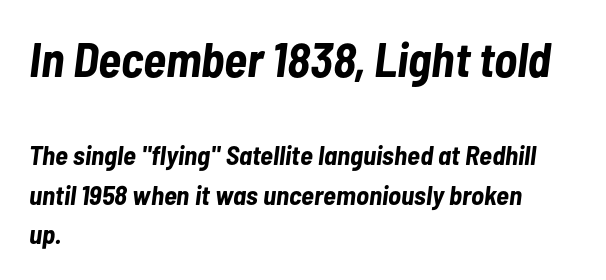
A classic flush-left, rag-right setting is used for this passage. Quick note: italic. Words float on clear page, feet unadorned. Plenty of ink on the page — the face is bold.
